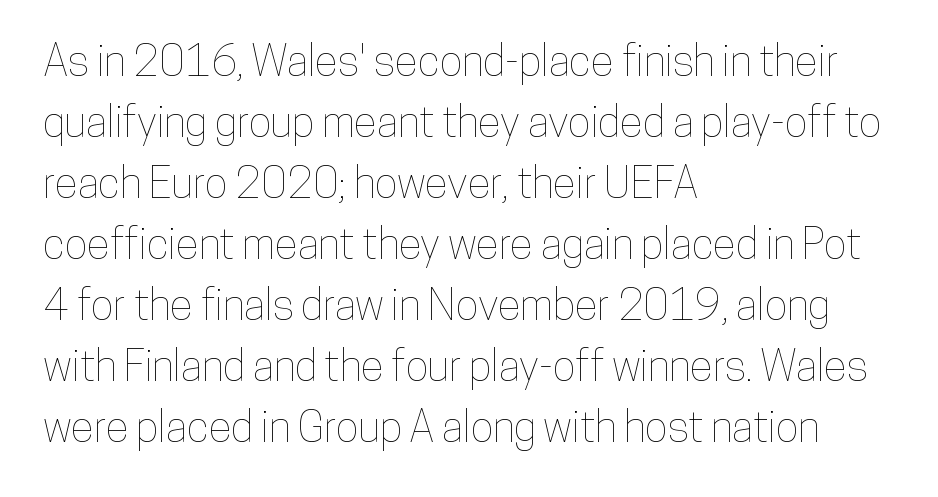
The image shows 43 px condensed type, upright; set left-aligned, normal line spacing (1.42x), normal letter spacing, not underlined; low stroke contrast and a medium x-height.
